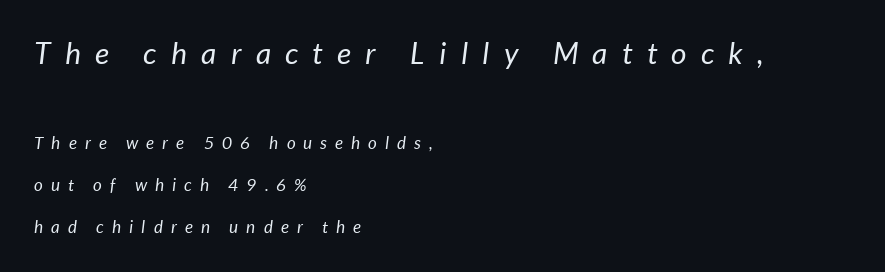
{"italic": "yes", "lean": "right", "slant_degrees": 7, "bold": "no", "weight": "regular", "width": "normal", "stroke_contrast": "low", "x_height": "medium", "monospaced": "no", "underline": "no", "align": "left", "line_spacing": "loose", "line_spacing_ratio": 2.47, "letter_spacing": "wide", "letter_spacing_em": 0.48, "larger_block": "first", "size_ratio": 1.76, "glyph_px": 30}
